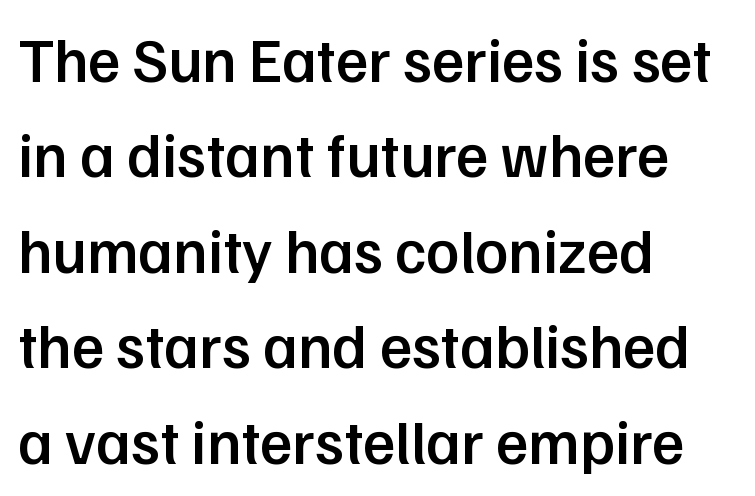
Q: Is the text bold? A: Semi-bold.
Q: Is the text italic (slanted)? A: No, it is upright.
Q: Is the typeface a serif or a sans-serif typeface? A: Sans-serif.
Q: Is the text underlined? A: No.
Q: How is the paragraph aligned? A: Left-aligned.
Q: Is the spacing between letters normal or unusually wide? A: Normal.
Q: Is the spacing between lines tight, normal or loose? A: Normal.
Q: Width (condensed, normal, or wide)? A: Normal.
Q: Stroke contrast? A: Low.
Q: x-height? A: Medium.
Q: Monospaced? A: No.
